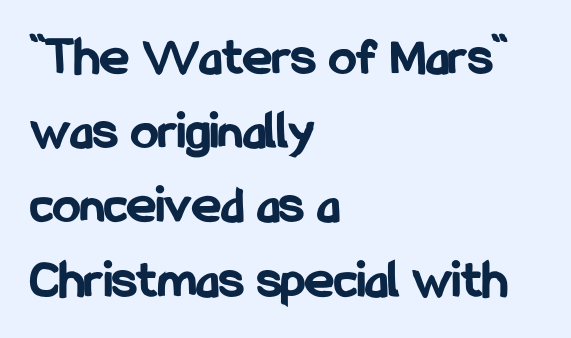
Thick stems and heavy bowls — unmistakably bold. The lines are quadded left. The gap between lines stays unmarked. This is sans-serif lettering, the kind often seen on screens and signage. Does the leading feel generous? No, just average. No italicization has been applied; the sample stays upright.
